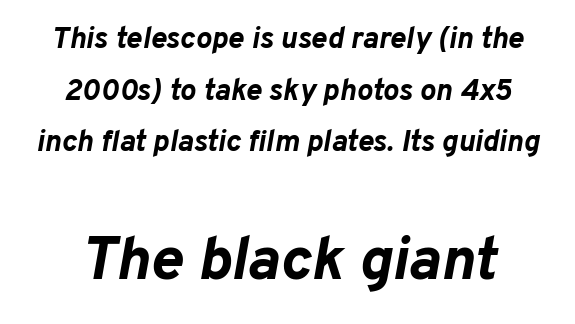
Q: Is the text bold? A: Yes.
Q: Is the text italic (slanted)? A: Yes, it leans right by about 10 degrees.
Q: Is the text underlined? A: No.
Q: How is the paragraph aligned? A: Centered.
Q: Is the spacing between letters normal or unusually wide? A: Normal.
Q: Which block of text is set in a larger size, the first (top) or the second (bottom)? A: The second (bottom) one.
Q: Width (condensed, normal, or wide)? A: Normal.
Q: Stroke contrast? A: Low.
Q: x-height? A: Medium.
Q: Monospaced? A: No.
